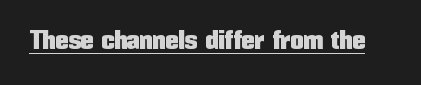
{"italic": "no", "underline": "yes", "letter_spacing": "normal", "letter_spacing_em": 0.0, "glyph_px": 26}
